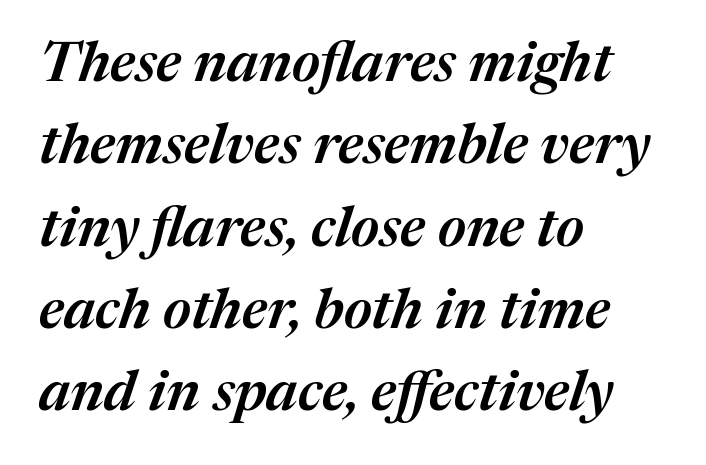
{"italic": "yes", "lean": "right", "slant_degrees": 17, "bold": "semi", "weight": "semibold", "width": "normal", "stroke_contrast": "medium", "x_height": "medium", "monospaced": "no", "underline": "no", "align": "left", "line_spacing": "normal", "line_spacing_ratio": 1.47, "letter_spacing": "normal", "letter_spacing_em": 0.0, "glyph_px": 56}
